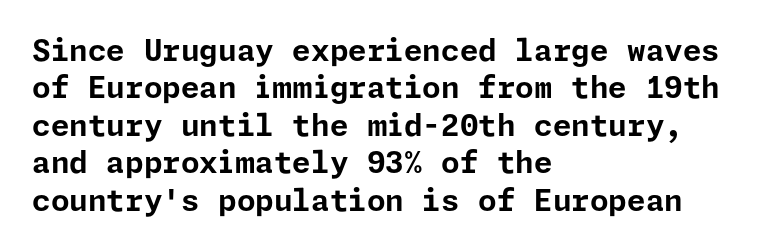
Q: Is the text bold? A: Yes.
Q: Is the text italic (slanted)? A: No, it is upright.
Q: Is the typeface a serif or a sans-serif typeface? A: Sans-serif.
Q: Is the text underlined? A: No.
Q: How is the paragraph aligned? A: Left-aligned.
Q: Is the spacing between letters normal or unusually wide? A: Normal.
Q: Is the spacing between lines tight, normal or loose? A: Normal.
Q: Width (condensed, normal, or wide)? A: Normal.
Q: Stroke contrast? A: Low.
Q: x-height? A: Medium.
